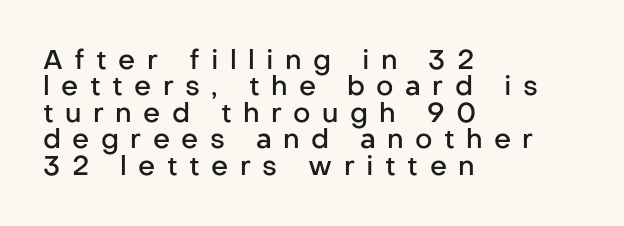
The image shows 27 px text type, upright; set left-aligned, tight line spacing (0.98x), unusually wide letter spacing (+0.42 em), not underlined.
